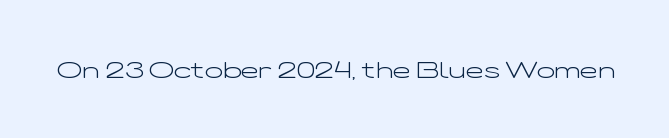
The image shows 24 px text type, upright; set normal letter spacing, not underlined.
